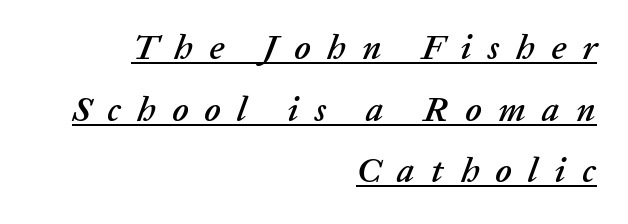
Q: Is the text italic (slanted)? A: Yes, it leans right by about 20 degrees.
Q: Is the text underlined? A: Yes.
Q: How is the paragraph aligned? A: Right-aligned.
Q: Is the spacing between letters normal or unusually wide? A: Unusually wide.
Q: Width (condensed, normal, or wide)? A: Normal.
Q: Stroke contrast? A: Low.
Q: x-height? A: Medium.
Q: Monospaced? A: No.
